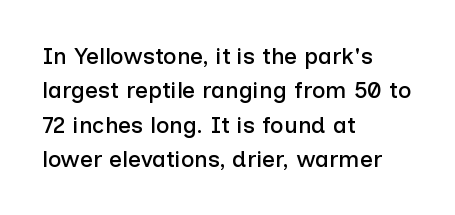
If you drew a ruler down the left edge, every line would touch it. Any mark beneath the type? The region is blank. Vertical spacing — default. It's the straight-up-and-down kind of type.
